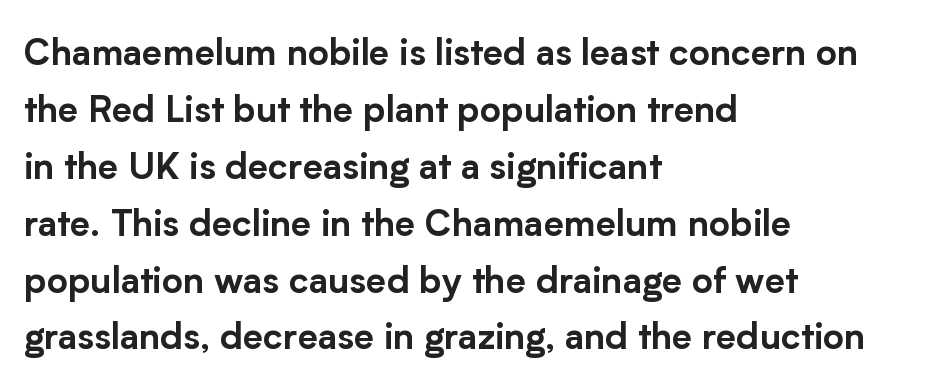
Q: Is the text italic (slanted)? A: No, it is upright.
Q: Is the typeface a serif or a sans-serif typeface? A: Sans-serif.
Q: Is the text underlined? A: No.
Q: How is the paragraph aligned? A: Left-aligned.
Q: Is the spacing between letters normal or unusually wide? A: Normal.
Q: Is the spacing between lines tight, normal or loose? A: Normal.
Q: Width (condensed, normal, or wide)? A: Normal.
Q: Stroke contrast? A: Low.
Q: x-height? A: Medium.
Q: Monospaced? A: No.
